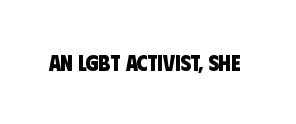
Does extra space separate the letters? No, they use regular spacing. Quick note: underline off. This is heavy type, rendered in bold.
